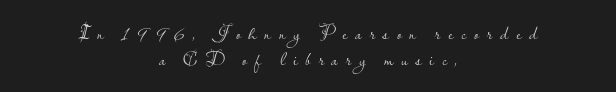
Visually the block forms a symmetrical silhouette, jagged on both flanks. Ink coverage per letter is moderate at most. The baseline area is clear. Students, observe: this is what conventionally led text looks like.
